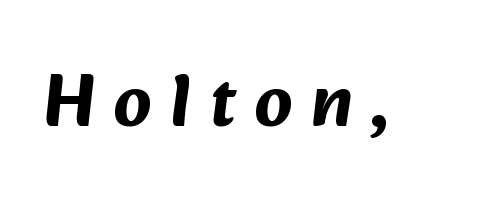
Q: Is the text bold? A: Yes.
Q: Is the typeface a serif or a sans-serif typeface? A: Sans-serif.
Q: Is the text underlined? A: No.
Q: Is the spacing between letters normal or unusually wide? A: Unusually wide.
Q: Width (condensed, normal, or wide)? A: Normal.
Q: Stroke contrast? A: Medium.
Q: x-height? A: Medium.
Q: Monospaced? A: No.
